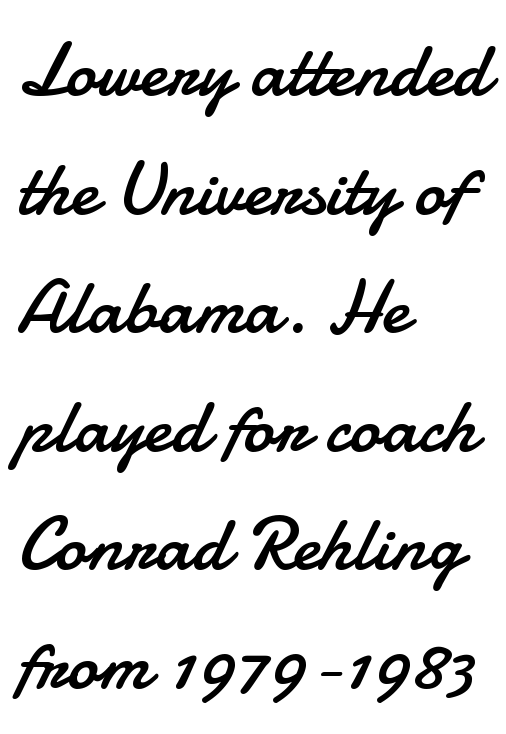
The image shows 77 px regular-weight sans-serif type; set left-aligned, normal line spacing (1.54x), normal letter spacing, not underlined; low stroke contrast and a small x-height.
